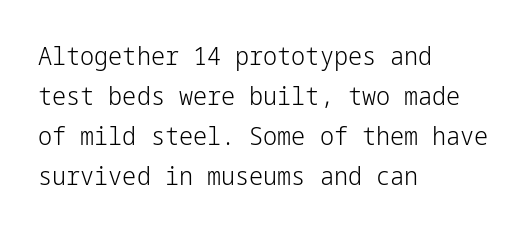
The area under the type is left untouched. A typesetter would mark this as roman, not italic. What's the leading like? Ordinary, nothing unusual. A typesetter would call this zero additional tracking. Which margin do the lines hug? The left one — the right edge is uneven. The cut favours lightness, reaching ordinary text weight at its darkest.
